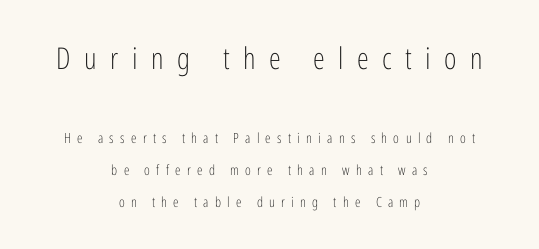
Q: Is the text bold? A: No.
Q: Is the text italic (slanted)? A: No, it is upright.
Q: Is the typeface a serif or a sans-serif typeface? A: Sans-serif.
Q: Is the text underlined? A: No.
Q: How is the paragraph aligned? A: Centered.
Q: Is the spacing between letters normal or unusually wide? A: Unusually wide.
Q: Is the spacing between lines tight, normal or loose? A: Loose.
Q: Which block of text is set in a larger size, the first (top) or the second (bottom)? A: The first (top) one.
Q: Width (condensed, normal, or wide)? A: Condensed.
Q: Stroke contrast? A: Low.
Q: x-height? A: Medium.
Q: Monospaced? A: No.
